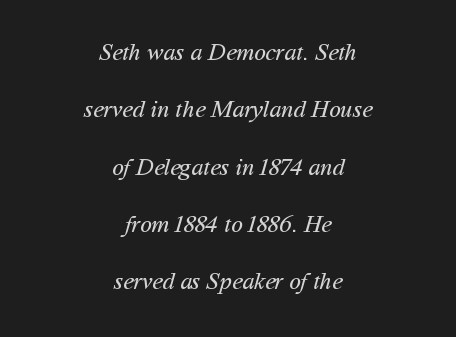
The image shows 24 px text type; set centered, loose line spacing (2.39x), normal letter spacing, not underlined.
